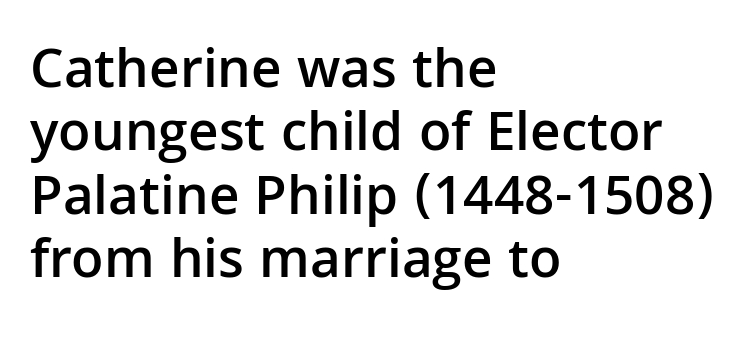
All the whitespace from short lines collects on the right. This sample has the flowing, uneven cadence of proportional lettering. Font category for this specimen: sans-serif. Summary of vertical rhythm: compact, with narrow interline spacing.
